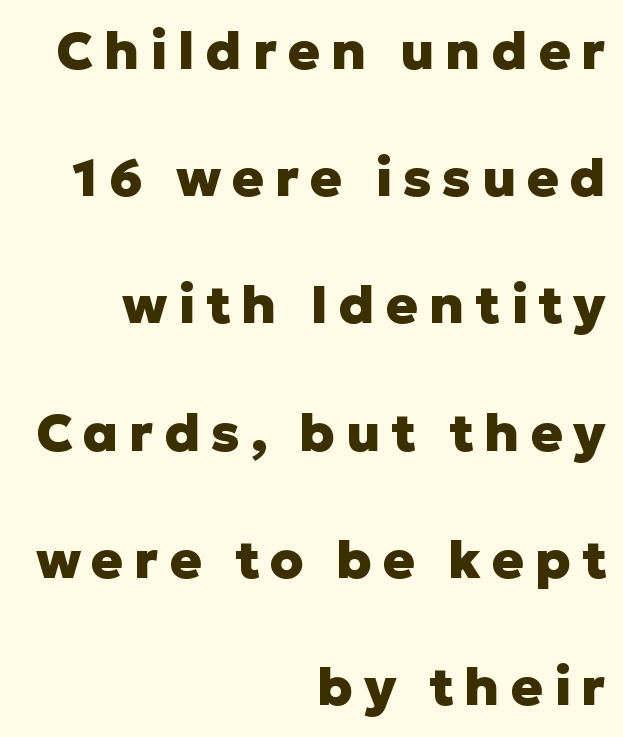
{"serif": "no", "italic": "no", "bold": "yes", "weight": "heavy", "width": "normal", "stroke_contrast": "low", "x_height": "medium", "monospaced": "no", "underline": "no", "align": "right", "line_spacing": "loose", "line_spacing_ratio": 2.4, "letter_spacing": "wide", "letter_spacing_em": 0.2, "glyph_px": 53}
